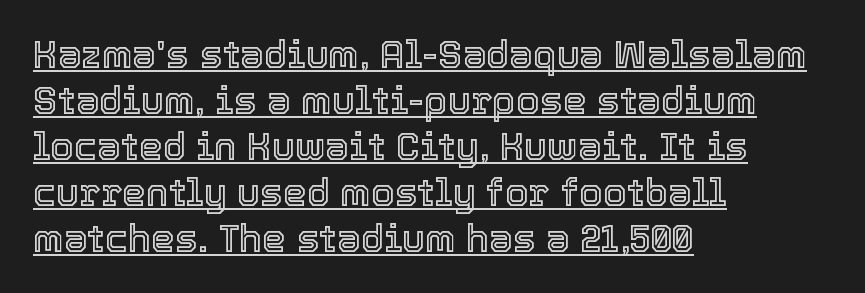
{"italic": "no", "width": "normal", "x_height": "medium", "monospaced": "no", "underline": "yes", "align": "left", "line_spacing_ratio": 1.21, "letter_spacing": "normal", "letter_spacing_em": 0.0, "glyph_px": 38}
